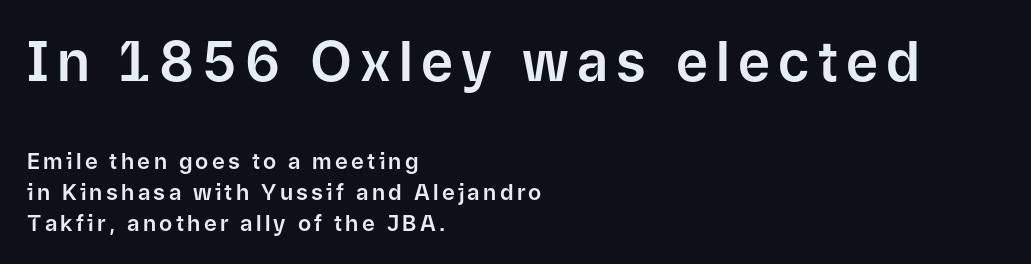
The specimen reads as upright at a glance. Regarding serifs, this sample does without them. The letters advance in unequal steps, a hallmark of proportional type. Where is the straight margin? On the left. The area under the type is left untouched. In terms of leading, this rendering sits right in the middle.
